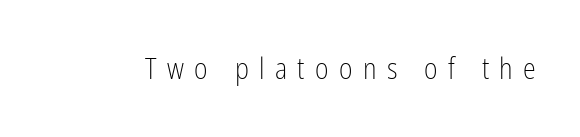
{"serif": "no", "italic": "no", "bold": "no", "weight": "light", "width": "condensed", "stroke_contrast": "low", "x_height": "medium", "monospaced": "no", "underline": "no", "letter_spacing": "wide", "letter_spacing_em": 0.36, "glyph_px": 29}
